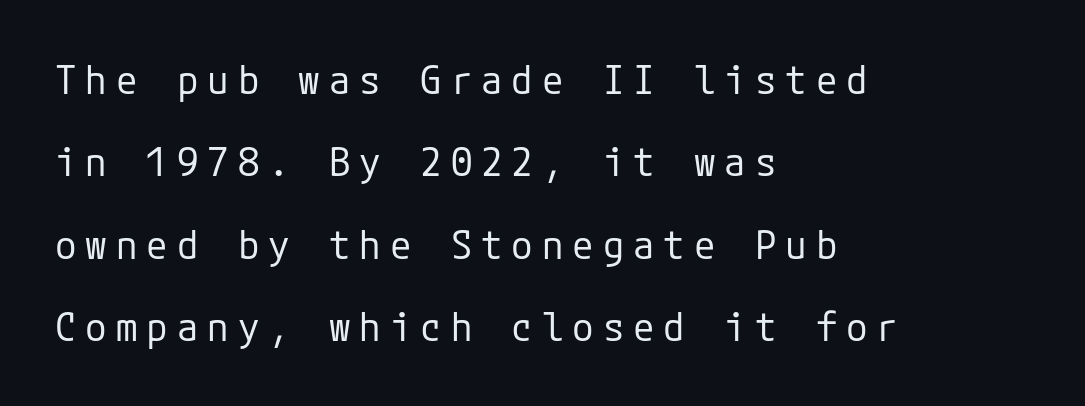
The image shows 39 px regular-weight sans-serif type, upright; set left-aligned, loose line spacing (2.11x), unusually wide letter spacing (+0.23 em), not underlined; low stroke contrast and a medium x-height.
